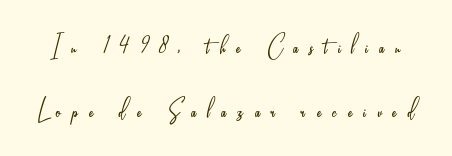
{"serif": "no", "bold": "no", "weight": "light", "width": "condensed", "stroke_contrast": "low", "x_height": "small", "monospaced": "no", "underline": "no", "line_spacing": "loose", "line_spacing_ratio": 2.13, "letter_spacing": "wide", "letter_spacing_em": 0.37, "glyph_px": 30}
